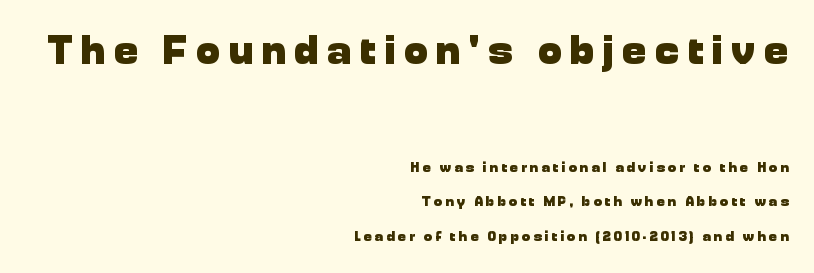
Q: Is the text bold? A: Yes.
Q: Is the text italic (slanted)? A: No, it is upright.
Q: Is the typeface a serif or a sans-serif typeface? A: Sans-serif.
Q: Is the text underlined? A: No.
Q: How is the paragraph aligned? A: Right-aligned.
Q: Is the spacing between letters normal or unusually wide? A: Unusually wide.
Q: Is the spacing between lines tight, normal or loose? A: Loose.
Q: Which block of text is set in a larger size, the first (top) or the second (bottom)? A: The first (top) one.
Q: Width (condensed, normal, or wide)? A: Normal.
Q: Stroke contrast? A: Low.
Q: x-height? A: Medium.
Q: Monospaced? A: No.
